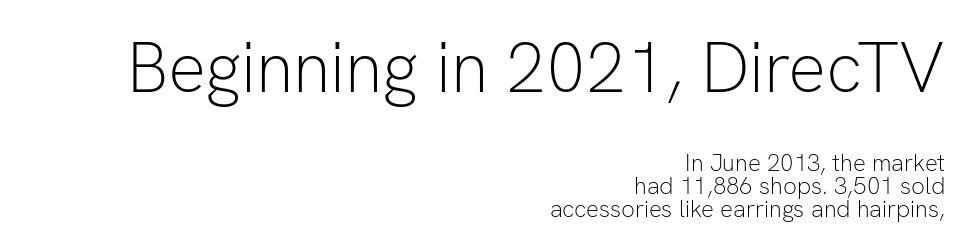
{"serif": "no", "italic": "no", "bold": "no", "weight": "light", "width": "normal", "stroke_contrast": "low", "x_height": "medium", "monospaced": "no", "underline": "no", "align": "right", "line_spacing": "tight", "line_spacing_ratio": 0.97, "letter_spacing": "normal", "letter_spacing_em": 0.0, "larger_block": "first", "size_ratio": 2.96, "glyph_px": 71}
